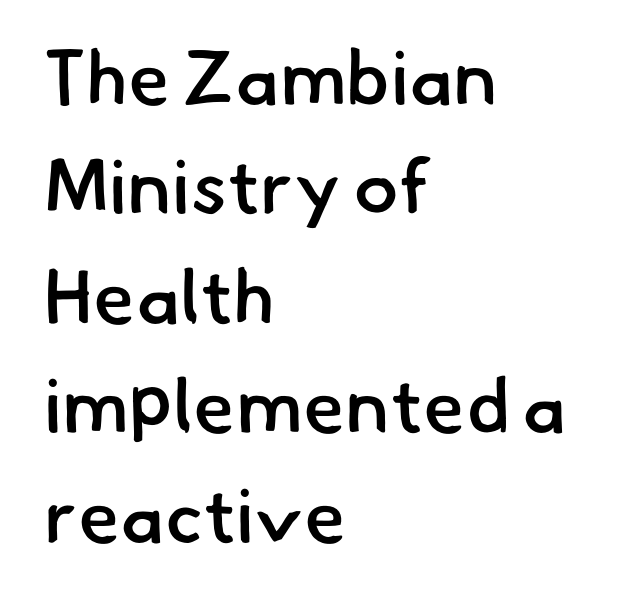
{"serif": "no", "bold": "semi", "weight": "semibold", "width": "normal", "stroke_contrast": "low", "x_height": "small", "monospaced": "no", "underline": "no", "align": "left", "line_spacing": "normal", "line_spacing_ratio": 1.44, "letter_spacing": "normal", "letter_spacing_em": 0.0, "glyph_px": 76}
